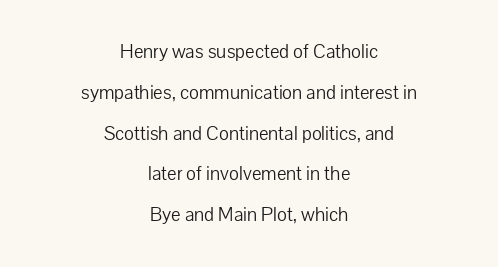
The image shows 20 px text type, upright; set centered, loose line spacing (2.04x), normal letter spacing, not underlined.
